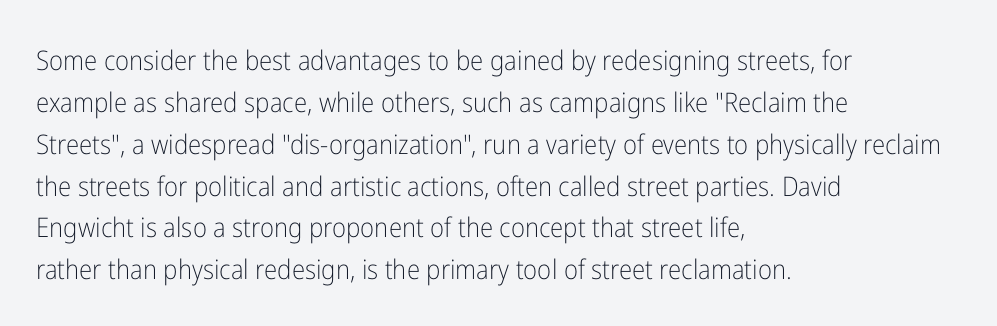
Anything drawn beneath the words? Only blank space. Each word holds together tightly as a unit, with standard inter-letter gaps. Each stroke keeps to a modest, everyday thickness or less. Normally led — the rows are evenly, conventionally spaced. In CSS terms this would be text-align: left. Does the lettering tilt? It doesn't — this is upright.
